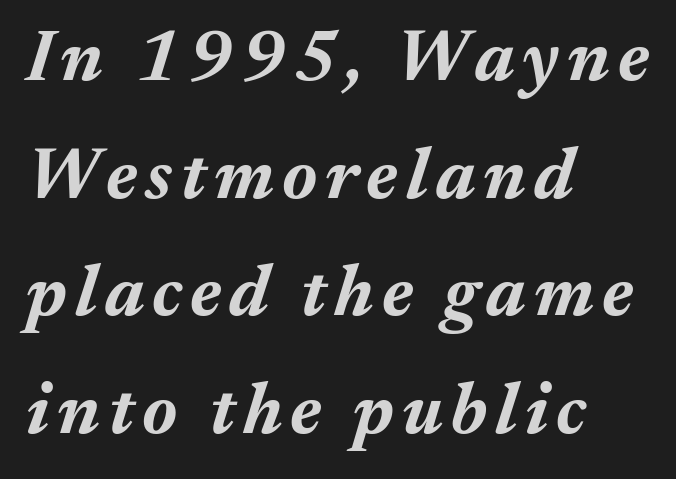
The image shows 73 px bold type, italic (leaning right); set left-aligned, normal line spacing (1.61x), not underlined; medium stroke contrast and a medium x-height.
